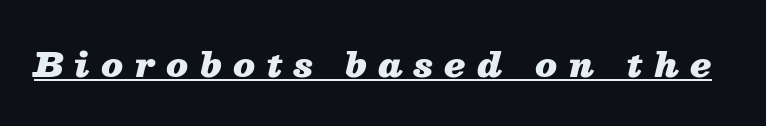
The image shows 34 px heavy type, italic (leaning right); set unusually wide letter spacing (+0.34 em), underlined; medium stroke contrast and a medium x-height.
